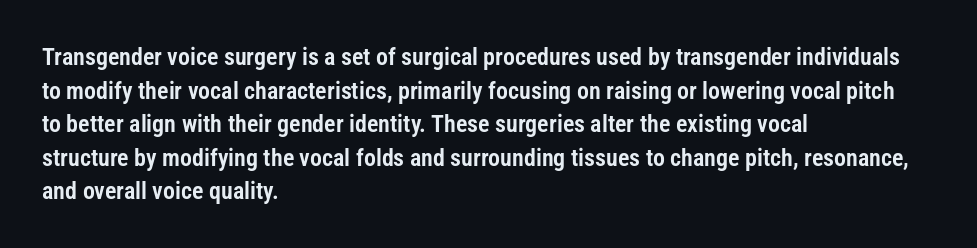
The image shows 24 px text type, upright; set left-aligned, normal line spacing (1.4x), normal letter spacing, not underlined.
